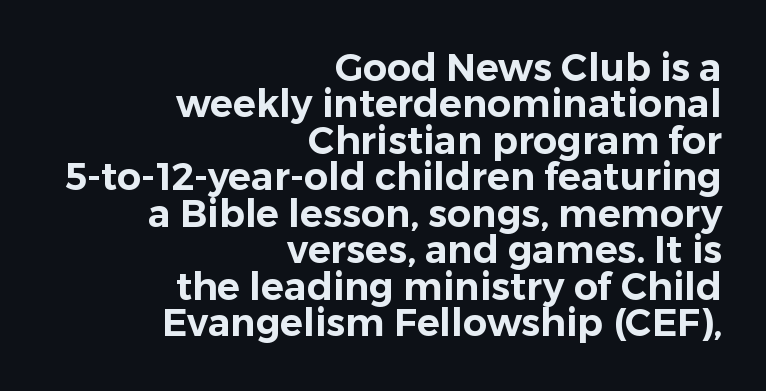
{"serif": "no", "italic": "no", "width": "normal", "stroke_contrast": "low", "x_height": "medium", "monospaced": "no", "underline": "no", "align": "right", "line_spacing": "tight", "line_spacing_ratio": 0.96, "letter_spacing": "normal", "letter_spacing_em": 0.0, "glyph_px": 38}
